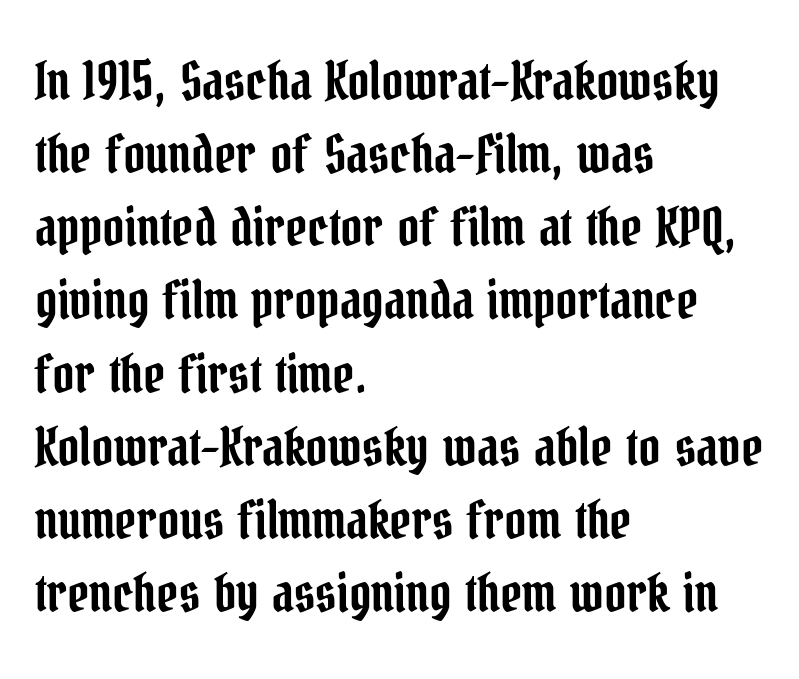
The image shows 53 px condensed serif type, upright; set left-aligned, normal line spacing (1.38x), normal letter spacing, not underlined; low stroke contrast and a medium x-height.
